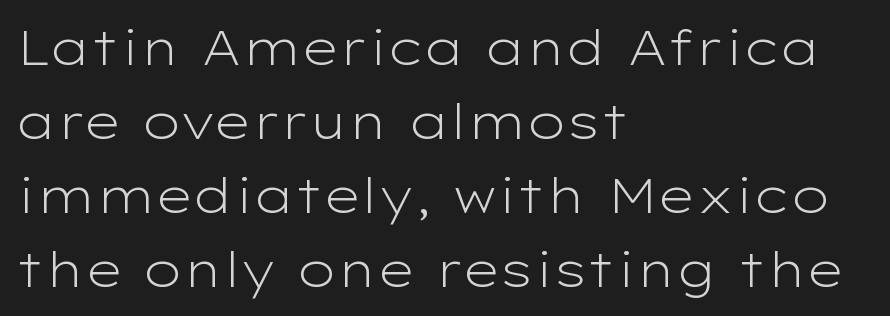
Every row of glyphs begins at an identical x-position on the left. A light-to-regular cut is what we see here. Unlike italic type, these characters show no tilt at all. Check the space under the baseline: it is left empty.
